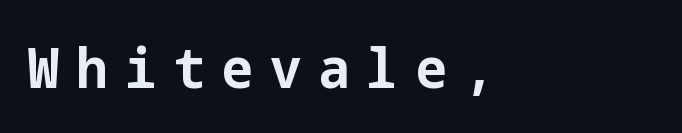
{"serif": "no", "italic": "no", "bold": "yes", "weight": "bold", "width": "normal", "stroke_contrast": "low", "x_height": "medium", "underline": "no", "align": "left", "letter_spacing": "wide", "letter_spacing_em": 0.3, "glyph_px": 56}
